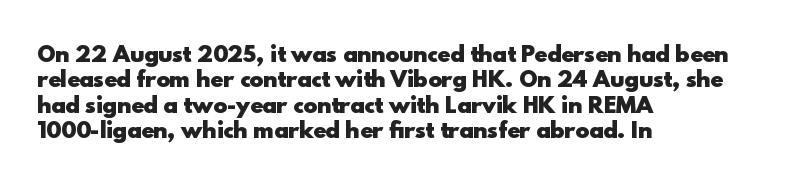
Q: Is the text bold? A: Yes.
Q: Is the text italic (slanted)? A: No, it is upright.
Q: Is the text underlined? A: No.
Q: How is the paragraph aligned? A: Left-aligned.
Q: Is the spacing between letters normal or unusually wide? A: Normal.
